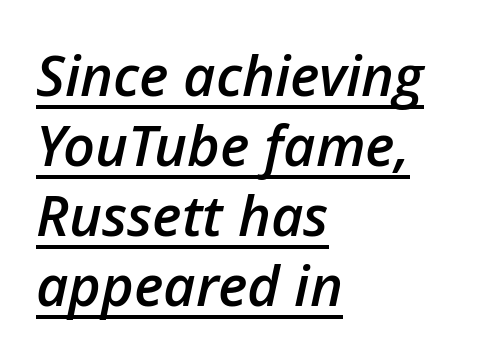
{"italic": "yes", "lean": "right", "slant_degrees": 12, "bold": "semi", "weight": "semibold", "width": "normal", "stroke_contrast": "low", "x_height": "medium", "monospaced": "no", "underline": "yes", "align": "left", "line_spacing": "normal", "line_spacing_ratio": 1.25, "letter_spacing": "normal", "letter_spacing_em": 0.0, "glyph_px": 56}
